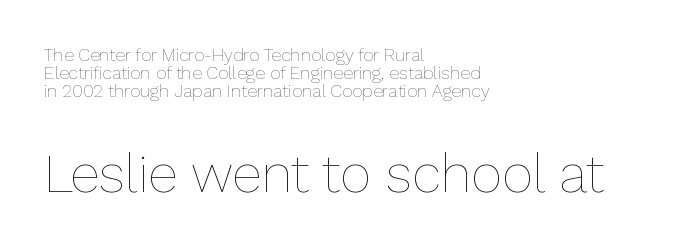
The image shows 54 px thin type, upright; set left-aligned, tight line spacing (0.99x), normal letter spacing, not underlined; the second (bottom) block is 3.0x larger; low stroke contrast and a medium x-height.
